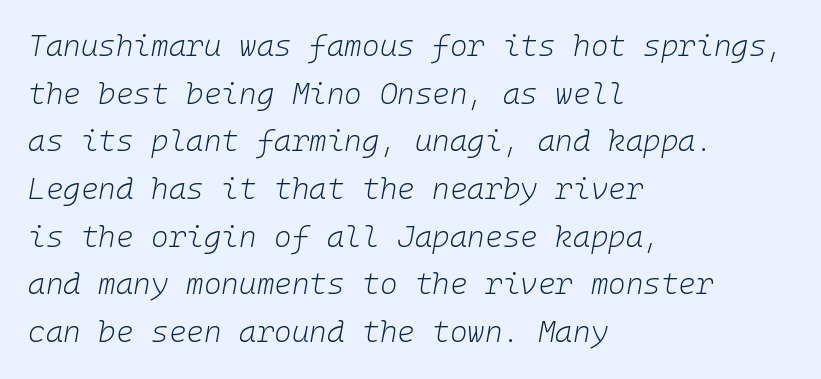
Line beginnings align vertically; line endings do not. What stands out about the letter spacing? Nothing — it is the standard amount. The lettering tilts uniformly, giving the passage an italic look. The baseline area is clear.
